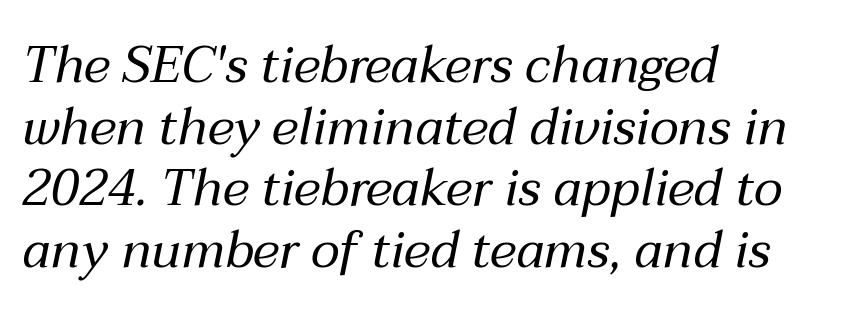
Q: Is the text bold? A: No.
Q: Is the text italic (slanted)? A: Yes, it leans right by about 12 degrees.
Q: Is the text underlined? A: No.
Q: How is the paragraph aligned? A: Left-aligned.
Q: Is the spacing between letters normal or unusually wide? A: Normal.
Q: Width (condensed, normal, or wide)? A: Normal.
Q: Stroke contrast? A: Medium.
Q: x-height? A: Medium.
Q: Monospaced? A: No.
